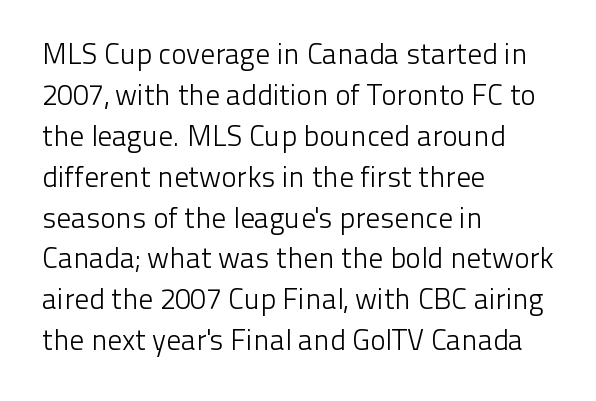
Stroke terminals: plain, sans-serif. The typesetter chose a ragged-right arrangement here. Compared with typical body copy, the letter spacing here is the same. On a weight scale, this lands at 450 or below.
